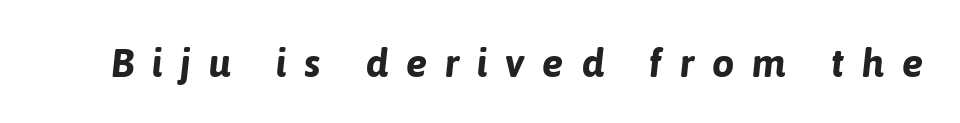
Q: Is the text bold? A: Yes.
Q: Is the text italic (slanted)? A: Yes, it leans right by about 6 degrees.
Q: Is the text underlined? A: No.
Q: Is the spacing between letters normal or unusually wide? A: Unusually wide.
Q: Width (condensed, normal, or wide)? A: Normal.
Q: Stroke contrast? A: Low.
Q: x-height? A: Medium.
Q: Monospaced? A: No.
